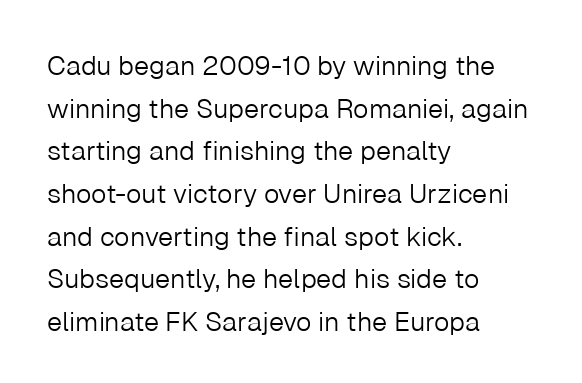
The image shows 27 px text type, upright; set left-aligned, normal line spacing (1.58x), normal letter spacing, not underlined.
